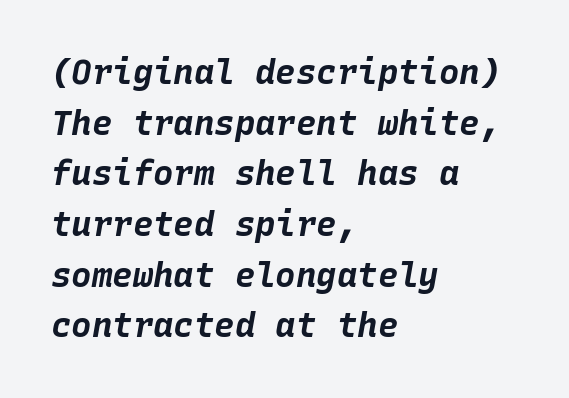
Q: Is the text bold? A: Yes.
Q: Is the text italic (slanted)? A: Yes, it leans right by about 10 degrees.
Q: Is the text underlined? A: No.
Q: How is the paragraph aligned? A: Left-aligned.
Q: Is the spacing between letters normal or unusually wide? A: Normal.
Q: Is the spacing between lines tight, normal or loose? A: Normal.
Q: Width (condensed, normal, or wide)? A: Normal.
Q: Stroke contrast? A: Low.
Q: x-height? A: Large.
Q: Monospaced? A: Yes.
